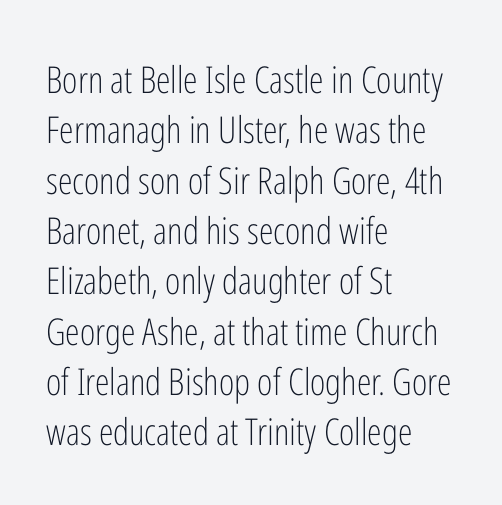
The strokes carry an ordinary text weight at most. Only glyphs here, with clear space below each row. Each word holds together tightly as a unit, with standard inter-letter gaps. To sum up the face: it is a sans, with no serifs. If you measured baseline to baseline, you'd find a middling distance.
